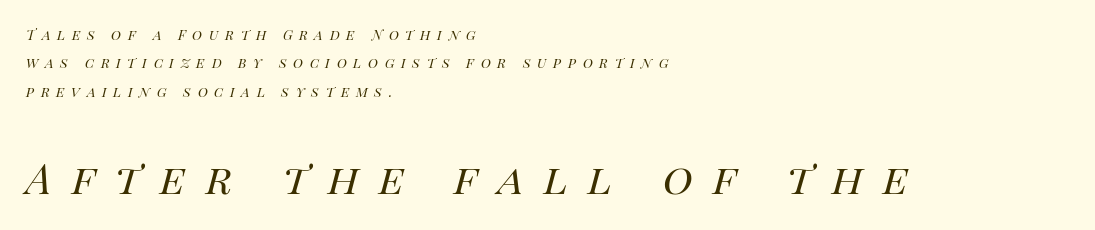
Q: Is the text bold? A: No.
Q: Is the text italic (slanted)? A: Yes, it leans right by about 14 degrees.
Q: Is the text underlined? A: No.
Q: How is the paragraph aligned? A: Left-aligned.
Q: Is the spacing between letters normal or unusually wide? A: Unusually wide.
Q: Is the spacing between lines tight, normal or loose? A: Normal.
Q: Which block of text is set in a larger size, the first (top) or the second (bottom)? A: The second (bottom) one.
Q: Width (condensed, normal, or wide)? A: Normal.
Q: Stroke contrast? A: High.
Q: x-height? A: Large.
Q: Monospaced? A: No.
